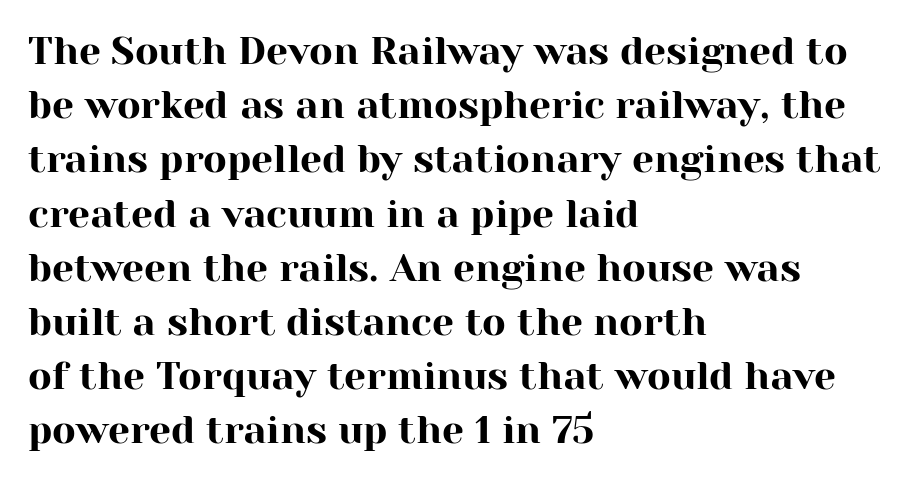
Nothing unusual about the tracking: characters are spaced as the font intends. The face used here is proportionally spaced, like ordinary book or web type. This is serif lettering, the kind often seen in printed books. The passage shown stacks its lines at a standard gap.
